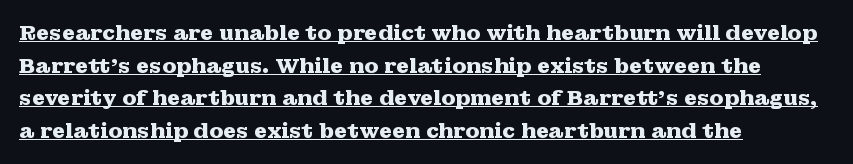
These lines keep a tight, regular rhythm from letter to letter. Typeset ragged right — the left edge is the straight one. Typesetter's note: full bold, strokes at maximum text heaviness. The letters stand upright; this is a roman face.
